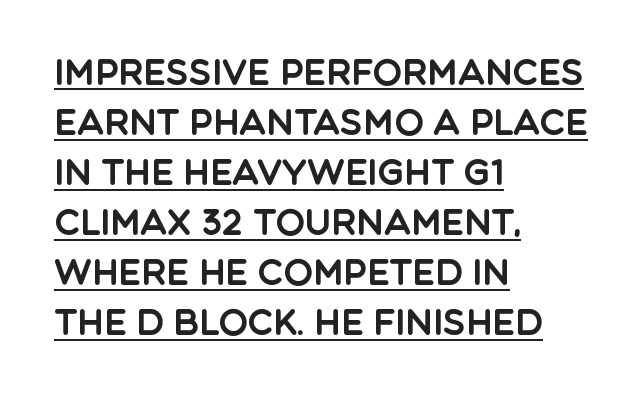
The image shows 35 px sans-serif type, upright; set left-aligned, normal line spacing (1.43x), normal letter spacing, underlined; a large x-height.
